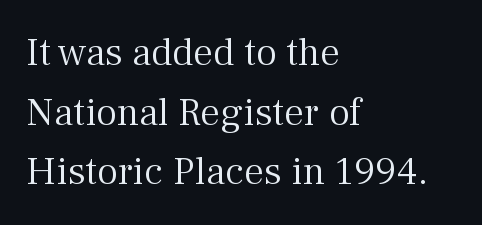
Q: Is the text bold? A: No.
Q: Is the text italic (slanted)? A: No, it is upright.
Q: Is the typeface a serif or a sans-serif typeface? A: Serif.
Q: Is the text underlined? A: No.
Q: How is the paragraph aligned? A: Left-aligned.
Q: Is the spacing between letters normal or unusually wide? A: Normal.
Q: Is the spacing between lines tight, normal or loose? A: Normal.
Q: Width (condensed, normal, or wide)? A: Normal.
Q: Stroke contrast? A: Medium.
Q: x-height? A: Medium.
Q: Monospaced? A: No.
